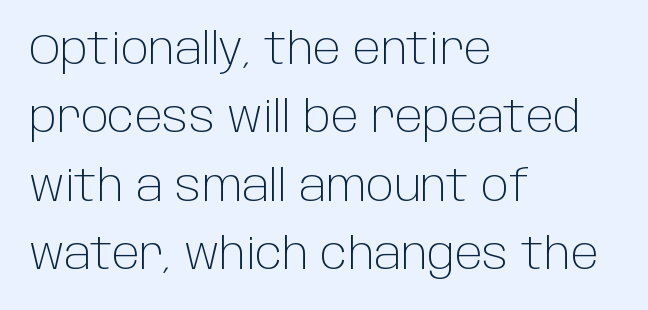
The image shows 43 px light sans-serif type, upright; set left-aligned, normal line spacing (1.59x), normal letter spacing, not underlined; low stroke contrast and a large x-height.
